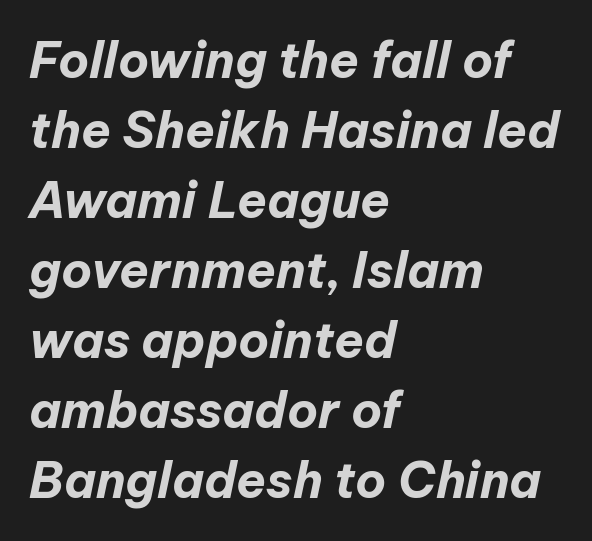
The image shows 49 px bold type, italic (leaning right); set left-aligned, normal line spacing (1.43x), normal letter spacing, not underlined; low stroke contrast and a medium x-height.
